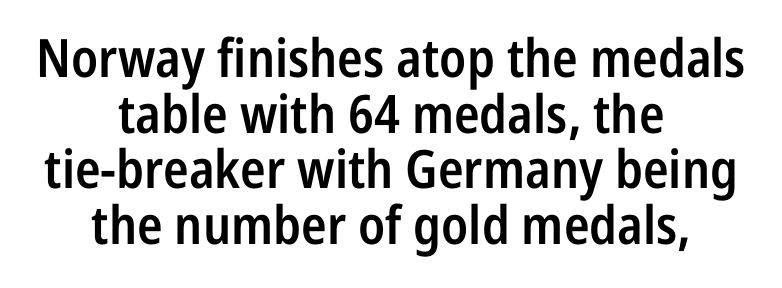
In terms of weight, the rendering is demibold, just under bold. The specimen reads as upright at a glance. The letters advance in unequal steps, a hallmark of proportional type. The rendering shows plain stroke endings on the letterforms — a sans-serif design.
